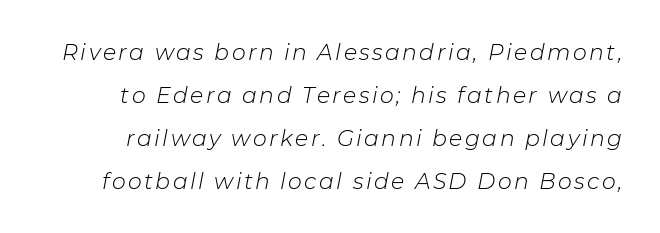
Anything drawn beneath the words? Only blank space. The font sits on the lighter half of the weight spectrum, regular included. Looking at the ascenders, they clearly lean. Each new line begins a long way beneath the previous one.
